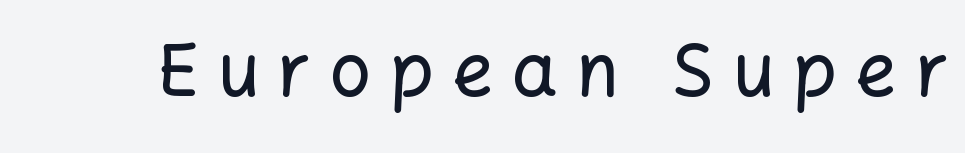
{"serif": "no", "italic": "no", "width": "normal", "stroke_contrast": "low", "x_height": "medium", "monospaced": "no", "underline": "no", "letter_spacing": "wide", "letter_spacing_em": 0.26, "glyph_px": 72}
